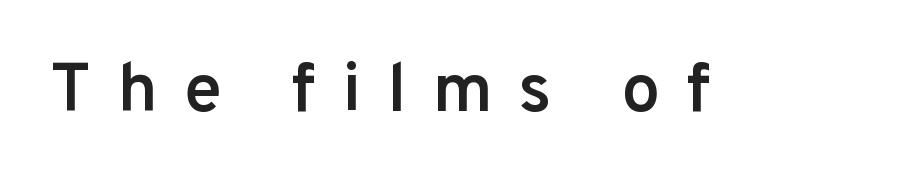
The image shows 69 px semibold sans-serif type, upright; set unusually wide letter spacing (+0.38 em), not underlined; low stroke contrast and a medium x-height.
